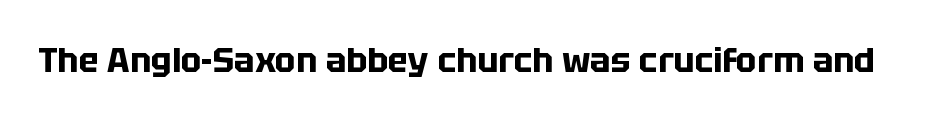
Honestly, the letter spacing is just normal — you wouldn't notice it. This is the regular roman posture of the typeface. This sample has the flowing, uneven cadence of proportional lettering. Unlike a traditional serif, this face leaves its strokes unadorned. The glyphs are unaccompanied by any horizontal stroke below them.
